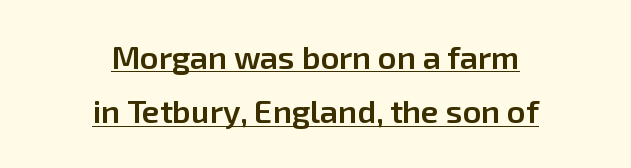
Q: Is the text bold? A: Semi-bold.
Q: Is the text italic (slanted)? A: No, it is upright.
Q: Is the typeface a serif or a sans-serif typeface? A: Sans-serif.
Q: Is the text underlined? A: Yes.
Q: How is the paragraph aligned? A: Centered.
Q: Is the spacing between letters normal or unusually wide? A: Normal.
Q: Is the spacing between lines tight, normal or loose? A: Normal.
Q: Width (condensed, normal, or wide)? A: Normal.
Q: Stroke contrast? A: Low.
Q: x-height? A: Medium.
Q: Monospaced? A: No.
